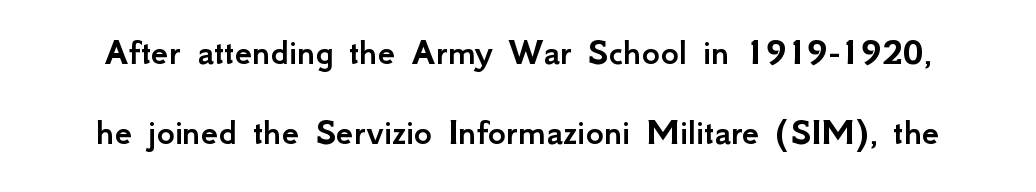
The image shows 39 px sans-serif type, upright; set loose line spacing (2.05x), normal letter spacing, not underlined; low stroke contrast and a small x-height.
